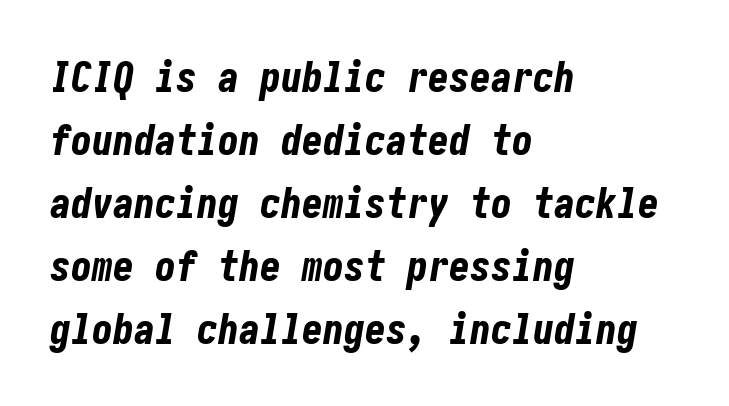
{"italic": "yes", "lean": "right", "slant_degrees": 10, "bold": "yes", "weight": "bold", "width": "condensed", "stroke_contrast": "low", "x_height": "medium", "underline": "no", "align": "left", "line_spacing": "normal", "line_spacing_ratio": 1.5, "letter_spacing": "normal", "letter_spacing_em": 0.0, "glyph_px": 42}
